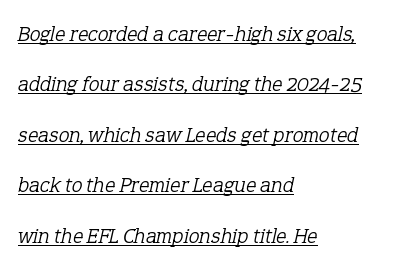
Bold? No — there's no thickening of the strokes. Students, note that the glyphs here touch the page at normal intervals. Descenders here cross a horizontal rule under the line. Which margin do the lines hug? The left one — the right edge is uneven. In terms of leading, this rendering errs on the spacious side.
